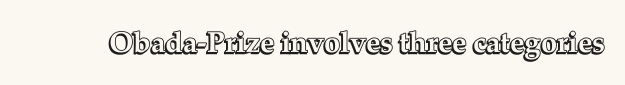
{"italic": "no", "width": "normal", "x_height": "medium", "monospaced": "no", "underline": "no", "letter_spacing": "normal", "letter_spacing_em": 0.0, "glyph_px": 29}
